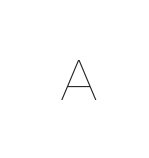
The image shows 55 px thin type, upright; set unusually wide letter spacing (+0.43 em), not underlined; low stroke contrast and a medium x-height.
